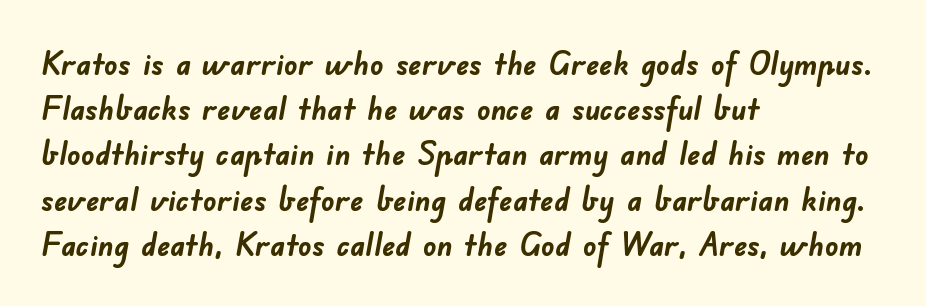
Q: Is the text bold? A: Yes.
Q: Is the typeface a serif or a sans-serif typeface? A: Sans-serif.
Q: Is the text underlined? A: No.
Q: How is the paragraph aligned? A: Left-aligned.
Q: Is the spacing between letters normal or unusually wide? A: Normal.
Q: Is the spacing between lines tight, normal or loose? A: Normal.
Q: Width (condensed, normal, or wide)? A: Normal.
Q: Stroke contrast? A: Low.
Q: x-height? A: Small.
Q: Monospaced? A: No.
